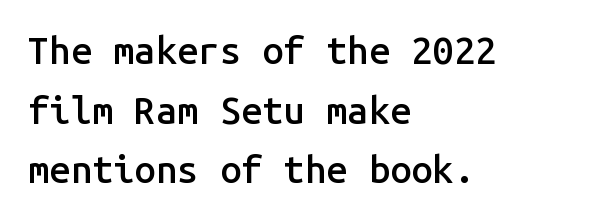
Q: Is the text bold? A: Semi-bold.
Q: Is the text italic (slanted)? A: No, it is upright.
Q: Is the typeface a serif or a sans-serif typeface? A: Sans-serif.
Q: Is the text underlined? A: No.
Q: How is the paragraph aligned? A: Left-aligned.
Q: Is the spacing between letters normal or unusually wide? A: Normal.
Q: Is the spacing between lines tight, normal or loose? A: Normal.
Q: Width (condensed, normal, or wide)? A: Normal.
Q: Stroke contrast? A: Low.
Q: x-height? A: Medium.
Q: Monospaced? A: Yes.
